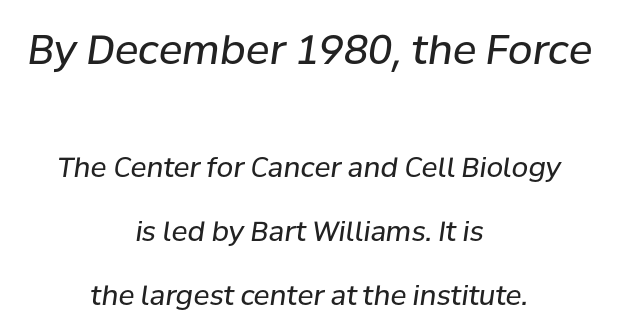
Unbolded letterforms with no extra heft. If you folded the block vertically in half, each line would mirror itself in length. Large over small — that's the arrangement of the two blocks here. Underline: absent. In terms of letterspacing, this is plain default setting.
